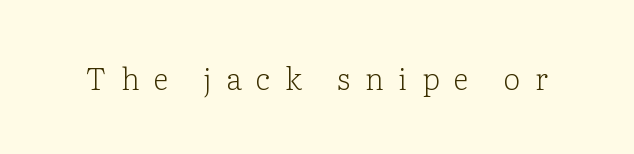
{"serif": "yes", "italic": "no", "bold": "no", "weight": "light", "width": "normal", "stroke_contrast": "low", "x_height": "medium", "monospaced": "no", "underline": "no", "letter_spacing": "wide", "letter_spacing_em": 0.49, "glyph_px": 30}
